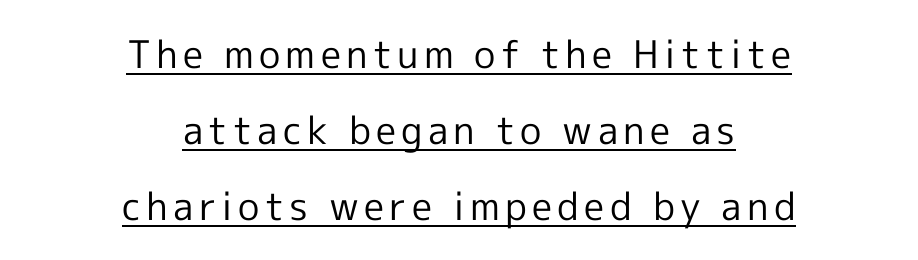
Q: Is the text bold? A: No.
Q: Is the text italic (slanted)? A: No, it is upright.
Q: Is the typeface a serif or a sans-serif typeface? A: Sans-serif.
Q: Is the text underlined? A: Yes.
Q: How is the paragraph aligned? A: Centered.
Q: Is the spacing between lines tight, normal or loose? A: Loose.
Q: Width (condensed, normal, or wide)? A: Normal.
Q: x-height? A: Medium.
Q: Monospaced? A: No.
